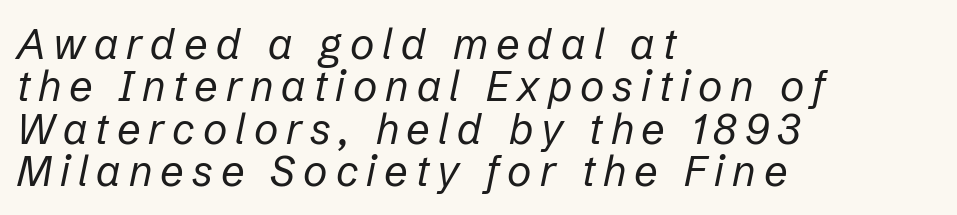
{"italic": "yes", "lean": "right", "slant_degrees": 12, "bold": "no", "weight": "regular", "width": "normal", "stroke_contrast": "low", "x_height": "medium", "monospaced": "no", "underline": "no", "align": "left", "line_spacing": "tight", "line_spacing_ratio": 1.01, "glyph_px": 42}
